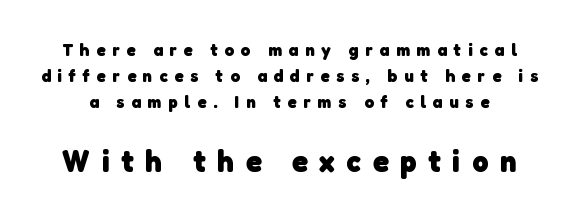
{"serif": "no", "bold": "yes", "weight": "heavy", "width": "normal", "stroke_contrast": "low", "x_height": "medium", "monospaced": "no", "underline": "no", "line_spacing": "normal", "line_spacing_ratio": 1.44, "letter_spacing": "wide", "letter_spacing_em": 0.38, "larger_block": "second", "size_ratio": 1.72, "glyph_px": 31}
